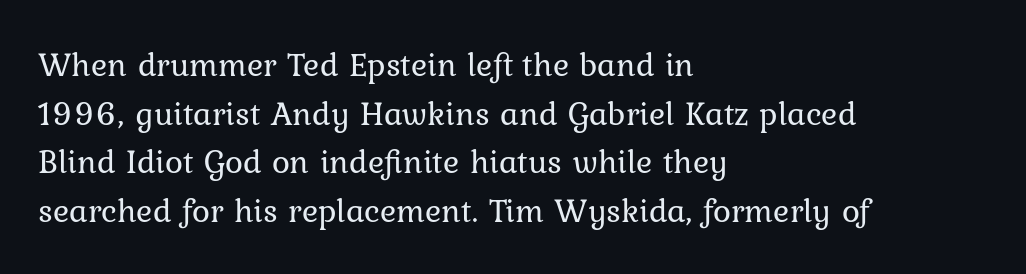
This rendering uses left alignment, leaving the right contour irregular. Look at the tracking — it's just the regular setting, nothing added. Check under the words: just untouched page. Baseline-to-baseline distance is the conventional proportion of letter height. The font sits on the lighter half of the weight spectrum, regular included.
